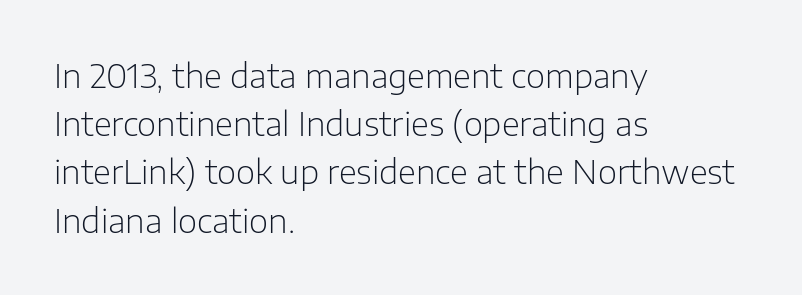
The image shows 33 px light sans-serif type, upright; set left-aligned, normal line spacing (1.46x), normal letter spacing, not underlined; low stroke contrast and a medium x-height.
